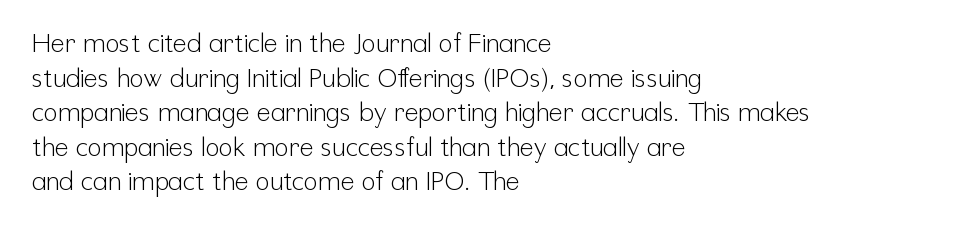
{"italic": "no", "bold": "no", "underline": "no", "align": "left", "line_spacing": "normal", "line_spacing_ratio": 1.33, "letter_spacing": "normal", "letter_spacing_em": 0.0, "glyph_px": 26}
